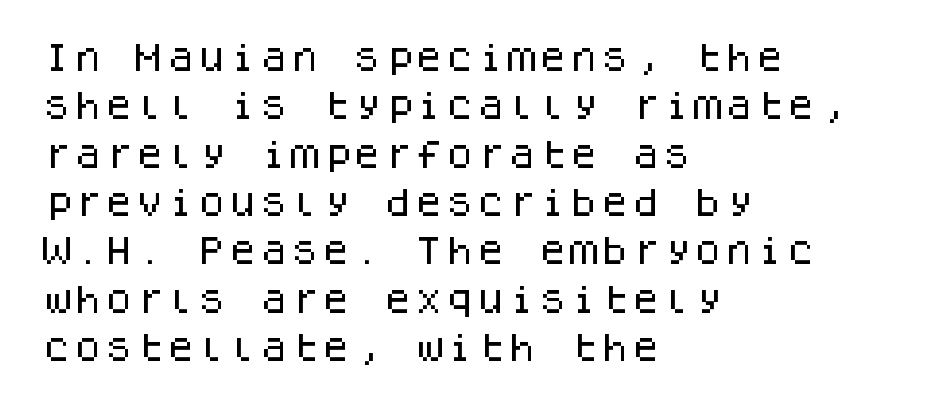
The rendering uses typewriter-style spacing with identical character cells. The specimen omits any rule beneath the text block's lines. The rag falls on the right side of this text block. Letterform terminals end flat and unadorned throughout the passage.
